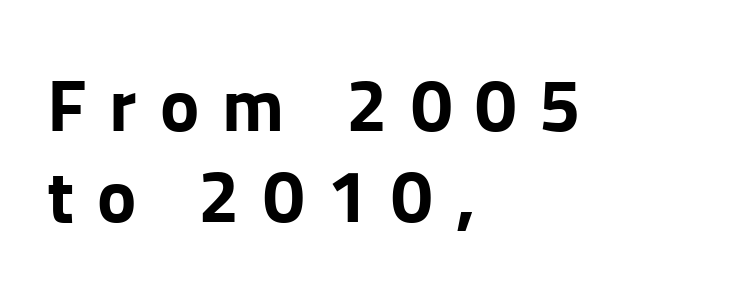
{"serif": "no", "italic": "no", "bold": "yes", "weight": "bold", "width": "normal", "stroke_contrast": "low", "x_height": "medium", "monospaced": "no", "underline": "no", "align": "left", "line_spacing_ratio": 1.23, "letter_spacing": "wide", "letter_spacing_em": 0.31, "glyph_px": 74}
